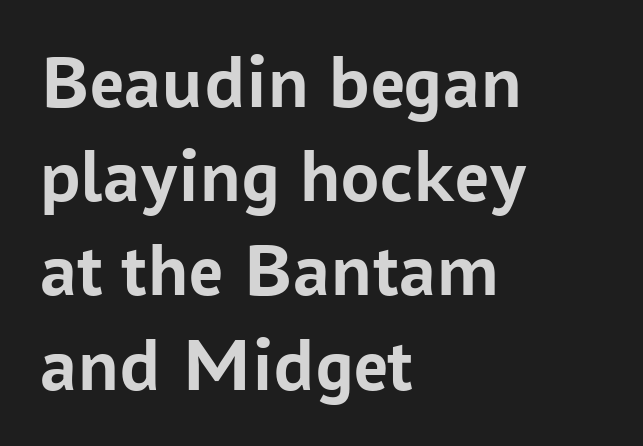
Q: Is the text bold? A: Yes.
Q: Is the text italic (slanted)? A: No, it is upright.
Q: Is the typeface a serif or a sans-serif typeface? A: Sans-serif.
Q: Is the text underlined? A: No.
Q: How is the paragraph aligned? A: Left-aligned.
Q: Is the spacing between letters normal or unusually wide? A: Normal.
Q: Width (condensed, normal, or wide)? A: Normal.
Q: Stroke contrast? A: Low.
Q: x-height? A: Medium.
Q: Monospaced? A: No.
